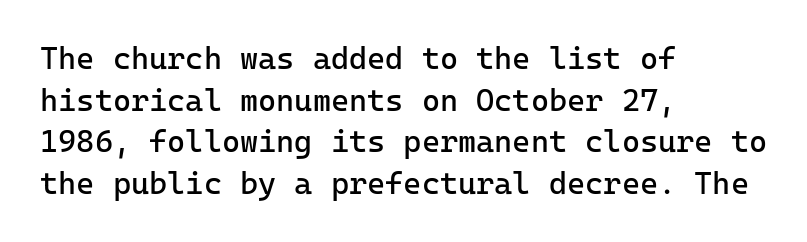
The image shows 31 px regular-weight sans-serif type, upright, monospaced; set left-aligned, normal line spacing (1.34x), normal letter spacing, not underlined; low stroke contrast and a medium x-height.
